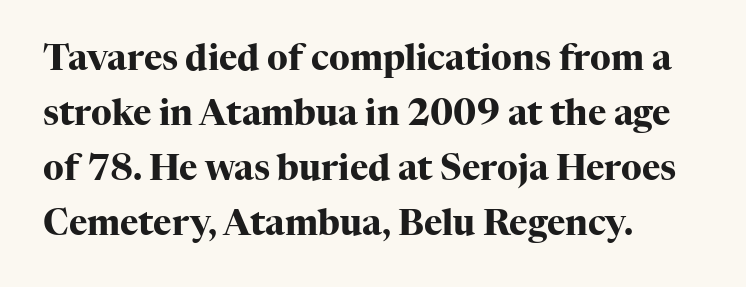
This is serif lettering, the kind often seen in printed books. Italic? Not at all — the glyphs are vertical. This rendering leaves character spacing at its baseline value. What's the leading like? Ordinary, nothing unusual.
